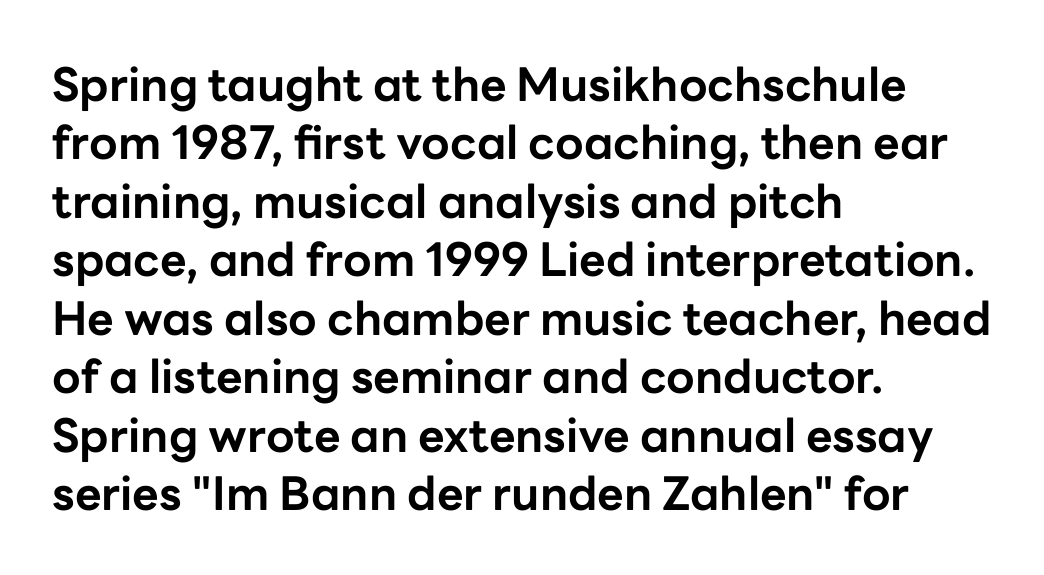
{"serif": "no", "italic": "no", "bold": "yes", "weight": "bold", "width": "normal", "stroke_contrast": "low", "x_height": "medium", "monospaced": "no", "underline": "no", "align": "left", "line_spacing": "normal", "line_spacing_ratio": 1.27, "letter_spacing": "normal", "letter_spacing_em": 0.0, "glyph_px": 46}
